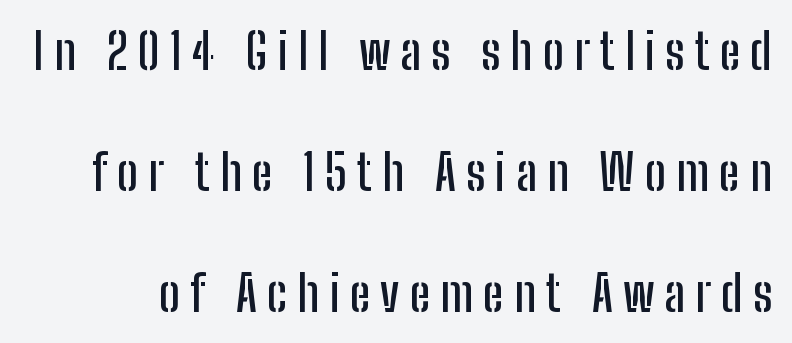
Q: Is the text italic (slanted)? A: No, it is upright.
Q: Is the typeface a serif or a sans-serif typeface? A: Sans-serif.
Q: Is the text underlined? A: No.
Q: Is the spacing between letters normal or unusually wide? A: Unusually wide.
Q: Is the spacing between lines tight, normal or loose? A: Loose.
Q: Width (condensed, normal, or wide)? A: Condensed.
Q: Stroke contrast? A: Low.
Q: x-height? A: Medium.
Q: Monospaced? A: No.
